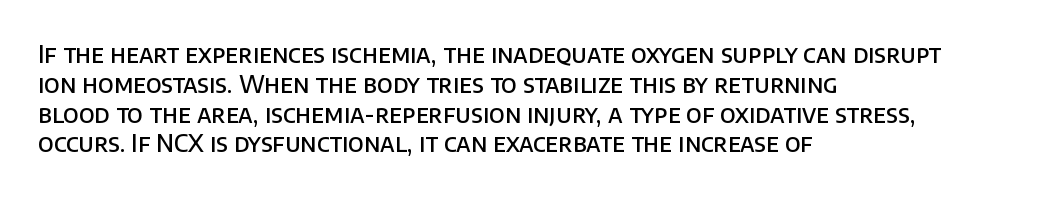
Q: Is the text bold? A: Semi-bold.
Q: Is the text italic (slanted)? A: No, it is upright.
Q: Is the text underlined? A: No.
Q: How is the paragraph aligned? A: Left-aligned.
Q: Is the spacing between letters normal or unusually wide? A: Normal.
